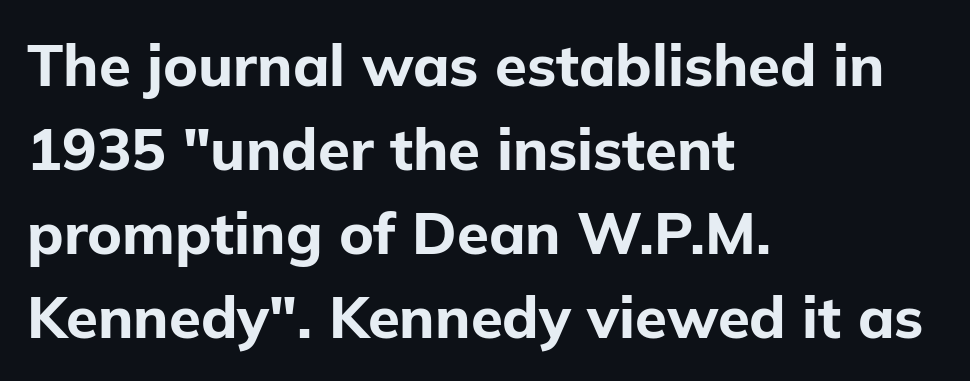
{"serif": "no", "italic": "no", "bold": "yes", "weight": "bold", "width": "normal", "stroke_contrast": "low", "x_height": "medium", "monospaced": "no", "underline": "no", "align": "left", "line_spacing": "normal", "line_spacing_ratio": 1.45, "letter_spacing": "normal", "letter_spacing_em": 0.0, "glyph_px": 58}
